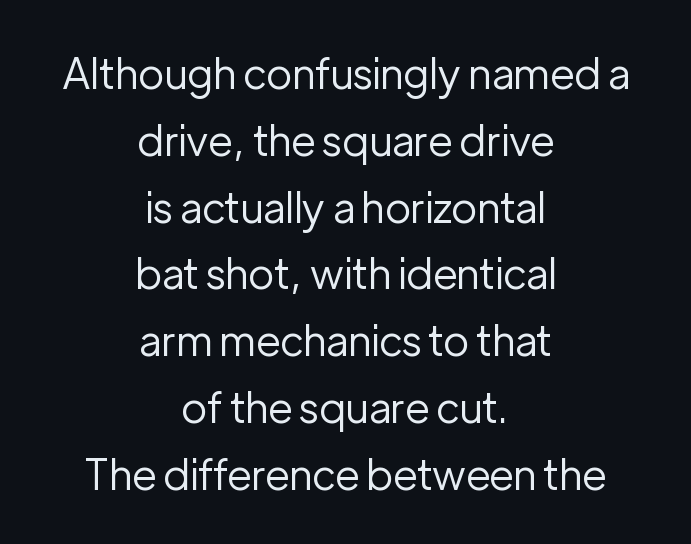
{"serif": "no", "italic": "no", "bold": "no", "weight": "regular", "width": "normal", "stroke_contrast": "low", "x_height": "medium", "monospaced": "no", "underline": "no", "align": "center", "line_spacing": "normal", "line_spacing_ratio": 1.59, "letter_spacing": "normal", "letter_spacing_em": 0.0, "glyph_px": 42}
